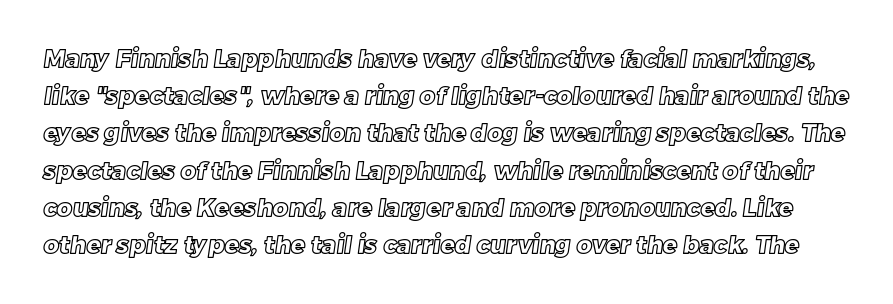
Bare-footed words on every line. The face used here is rendered with its standard letterfit. This block has exactly the height ordinary leading produces.
